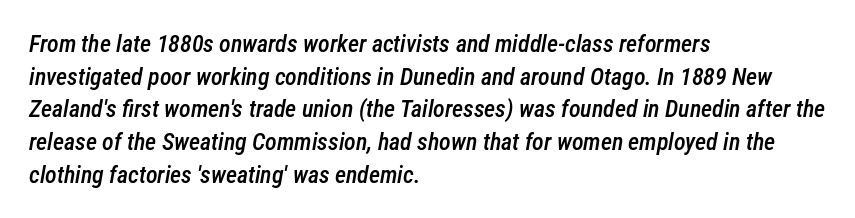
The image shows 24 px text type, italic (leaning right); set left-aligned, normal line spacing (1.36x), normal letter spacing, not underlined.
